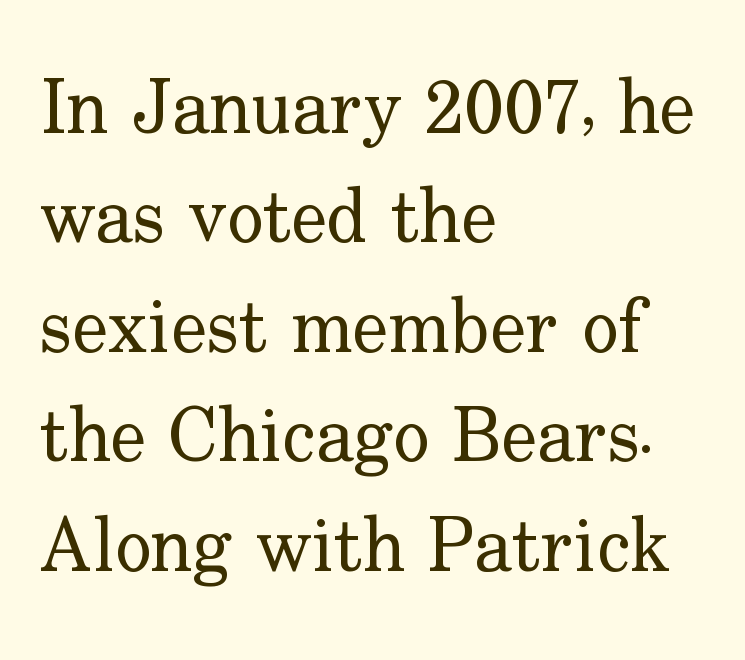
{"serif": "yes", "italic": "no", "bold": "no", "weight": "regular", "width": "normal", "stroke_contrast": "low", "x_height": "small", "monospaced": "no", "underline": "no", "align": "left", "line_spacing": "normal", "line_spacing_ratio": 1.44, "letter_spacing": "normal", "letter_spacing_em": 0.0, "glyph_px": 76}
